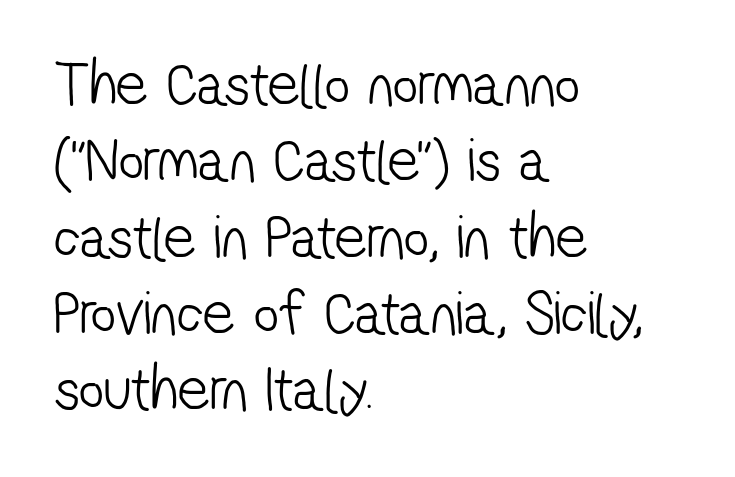
{"serif": "no", "bold": "no", "weight": "light", "width": "condensed", "stroke_contrast": "low", "x_height": "medium", "monospaced": "no", "underline": "no", "align": "left", "line_spacing_ratio": 1.23, "letter_spacing": "normal", "letter_spacing_em": 0.0, "glyph_px": 62}
